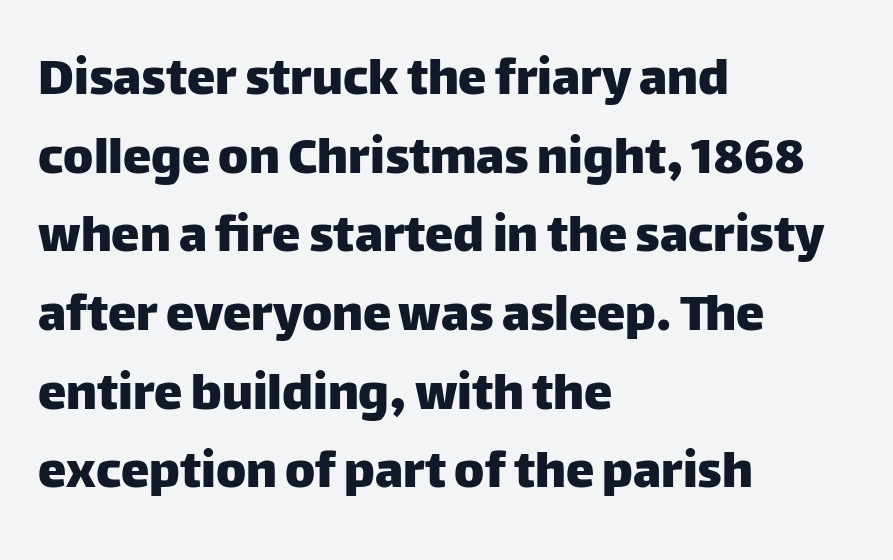
Q: Is the text italic (slanted)? A: No, it is upright.
Q: Is the typeface a serif or a sans-serif typeface? A: Sans-serif.
Q: Is the text underlined? A: No.
Q: How is the paragraph aligned? A: Left-aligned.
Q: Is the spacing between letters normal or unusually wide? A: Normal.
Q: Is the spacing between lines tight, normal or loose? A: Normal.
Q: Width (condensed, normal, or wide)? A: Normal.
Q: Stroke contrast? A: Low.
Q: x-height? A: Large.
Q: Monospaced? A: No.
